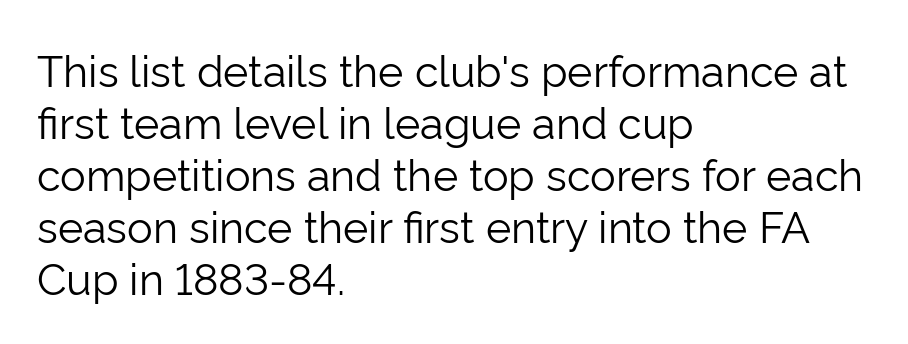
A typesetter would label this face a sans. Does extra space separate the letters? No, they use regular spacing. Casual observation: everything's shoved over to the left. Honestly, there is no underline to notice here at all.
